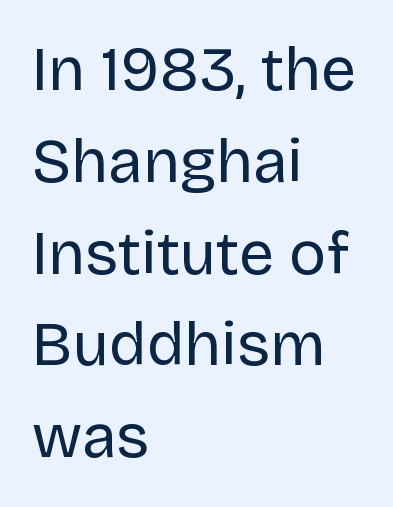
{"serif": "no", "italic": "no", "bold": "no", "weight": "regular", "width": "normal", "stroke_contrast": "low", "x_height": "large", "monospaced": "no", "underline": "no", "align": "left", "line_spacing": "normal", "line_spacing_ratio": 1.48, "letter_spacing": "normal", "letter_spacing_em": 0.0, "glyph_px": 62}
